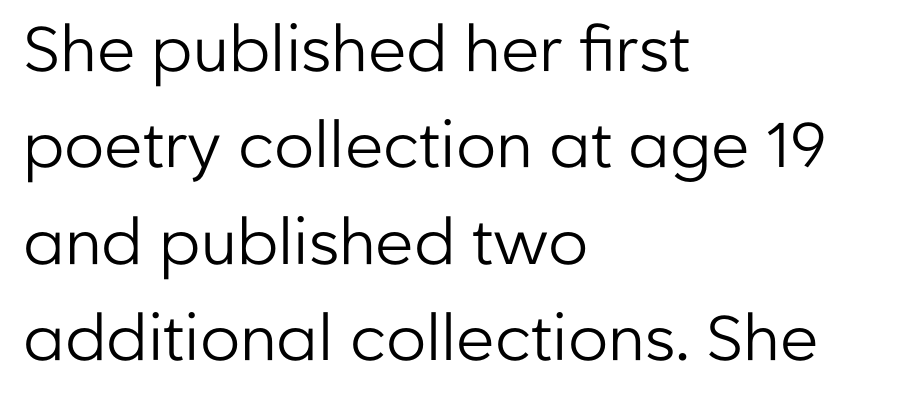
{"serif": "no", "italic": "no", "bold": "no", "weight": "regular", "width": "normal", "stroke_contrast": "low", "x_height": "medium", "monospaced": "no", "underline": "no", "align": "left", "line_spacing": "normal", "line_spacing_ratio": 1.53, "letter_spacing": "normal", "letter_spacing_em": 0.0, "glyph_px": 63}
